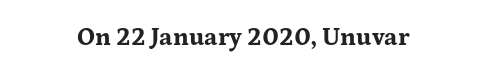
Q: Is the text bold? A: Yes.
Q: Is the text italic (slanted)? A: No, it is upright.
Q: Is the text underlined? A: No.
Q: Is the spacing between letters normal or unusually wide? A: Normal.
